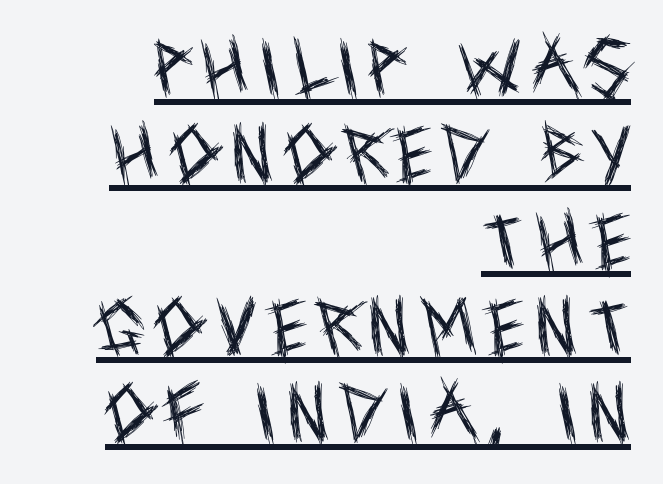
{"serif": "no", "italic": "no", "bold": "no", "weight": "regular", "width": "condensed", "x_height": "large", "monospaced": "no", "underline": "yes", "align": "right", "line_spacing": "normal", "line_spacing_ratio": 1.37, "glyph_px": 63}
